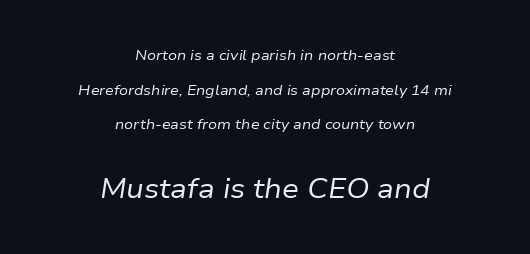
Q: Is the text bold? A: No.
Q: Is the text italic (slanted)? A: Yes, it leans right by about 9 degrees.
Q: Is the text underlined? A: No.
Q: How is the paragraph aligned? A: Centered.
Q: Is the spacing between letters normal or unusually wide? A: Normal.
Q: Is the spacing between lines tight, normal or loose? A: Loose.
Q: Which block of text is set in a larger size, the first (top) or the second (bottom)? A: The second (bottom) one.
